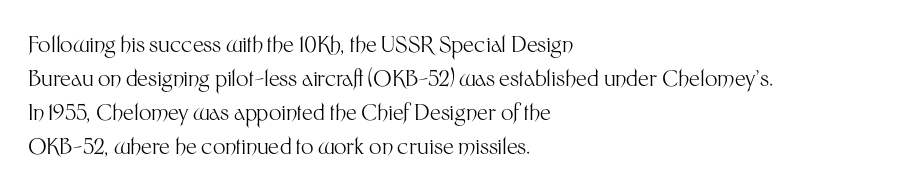
Caption: multi-line text, flush left, ragged right. Rendered with straight, roman letterforms. Beneath every word, the page is bare. Weight: not bold — regular or lighter. Nobody touched the tracking dial on this one. Vertically, the passage feels balanced, rows spaced as you'd expect.
